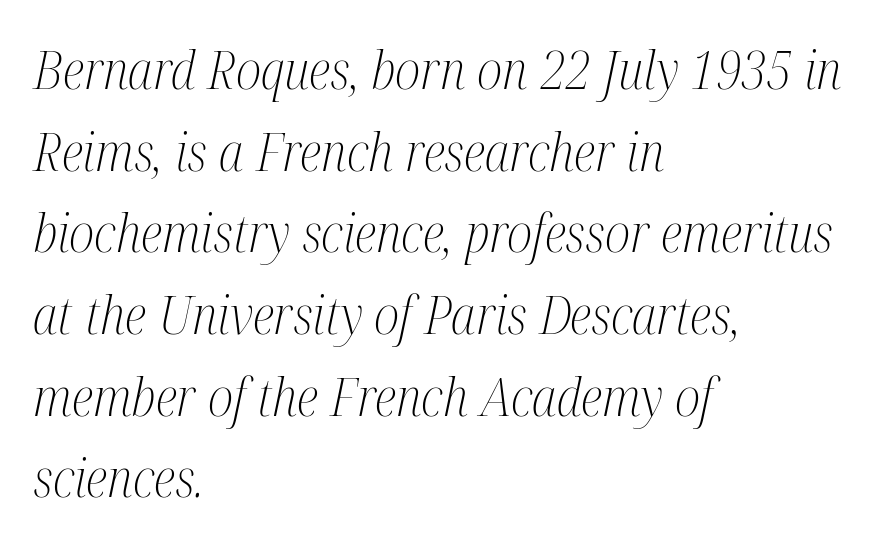
Q: Is the text bold? A: No.
Q: Is the text italic (slanted)? A: Yes, it leans right by about 12 degrees.
Q: Is the typeface a serif or a sans-serif typeface? A: Serif.
Q: Is the text underlined? A: No.
Q: How is the paragraph aligned? A: Left-aligned.
Q: Is the spacing between letters normal or unusually wide? A: Normal.
Q: Is the spacing between lines tight, normal or loose? A: Normal.
Q: Width (condensed, normal, or wide)? A: Condensed.
Q: Stroke contrast? A: Medium.
Q: x-height? A: Medium.
Q: Monospaced? A: No.
